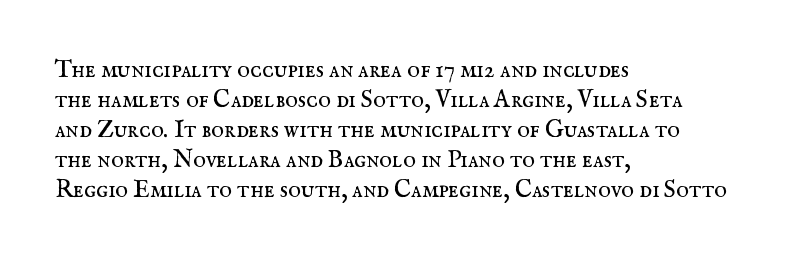
Q: Is the text bold? A: No.
Q: Is the text italic (slanted)? A: No, it is upright.
Q: Is the text underlined? A: No.
Q: How is the paragraph aligned? A: Left-aligned.
Q: Is the spacing between letters normal or unusually wide? A: Normal.
Q: Is the spacing between lines tight, normal or loose? A: Normal.
